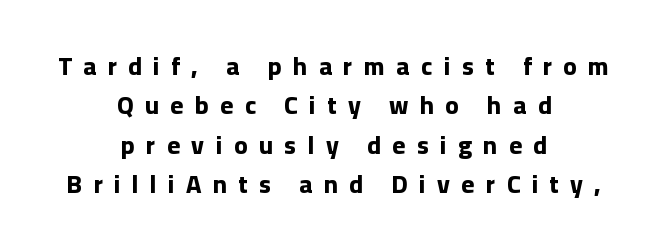
The face used here has the dense, thick strokes of a bold. The type is letterspaced generously, with wide tracking. Alignment: centered. The rows are spaced the way most documents space them.
